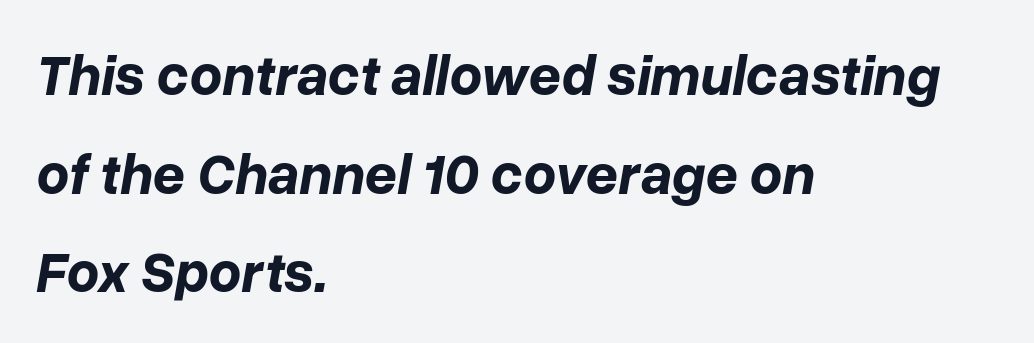
{"italic": "yes", "lean": "right", "slant_degrees": 10, "bold": "yes", "weight": "bold", "width": "normal", "stroke_contrast": "low", "x_height": "medium", "monospaced": "no", "underline": "no", "align": "left", "line_spacing_ratio": 1.73, "letter_spacing": "normal", "letter_spacing_em": 0.0, "glyph_px": 57}
